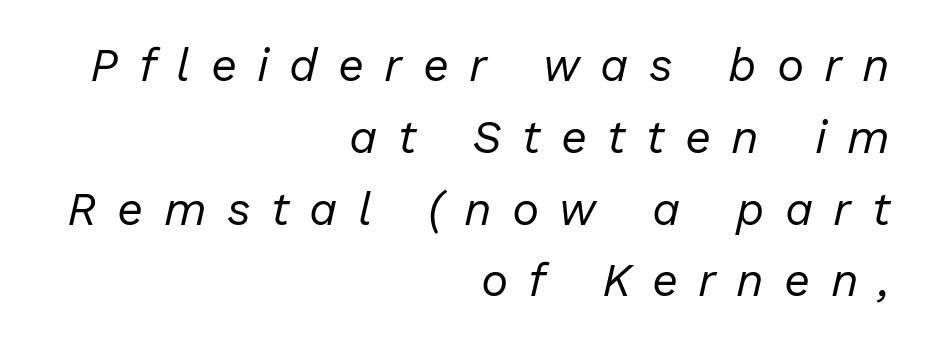
{"italic": "yes", "lean": "right", "slant_degrees": 13, "bold": "no", "weight": "regular", "width": "normal", "stroke_contrast": "low", "x_height": "medium", "monospaced": "no", "underline": "no", "align": "right", "line_spacing": "normal", "line_spacing_ratio": 1.56, "letter_spacing": "wide", "letter_spacing_em": 0.44, "glyph_px": 46}
